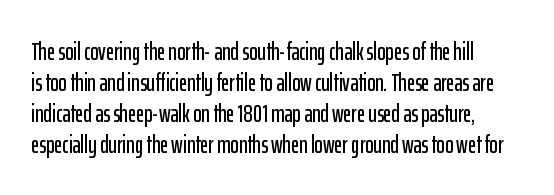
{"italic": "no", "underline": "no", "align": "left", "line_spacing_ratio": 1.24, "letter_spacing": "normal", "letter_spacing_em": 0.0, "glyph_px": 25}
